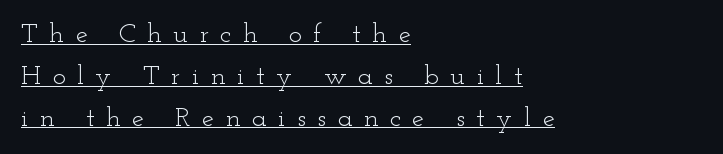
Q: Is the text bold? A: No.
Q: Is the text italic (slanted)? A: No, it is upright.
Q: Is the text underlined? A: Yes.
Q: How is the paragraph aligned? A: Left-aligned.
Q: Is the spacing between letters normal or unusually wide? A: Unusually wide.
Q: Is the spacing between lines tight, normal or loose? A: Normal.
